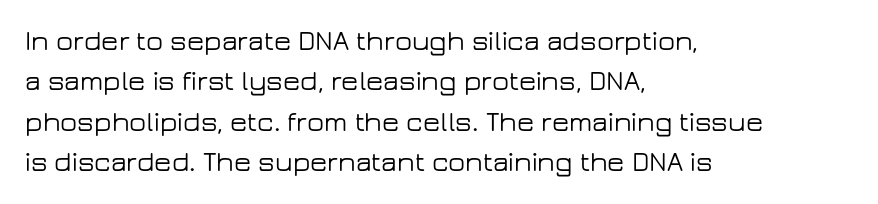
Do the characters align in a grid? No, the font is proportional. Interline gaps are of average width in this sample. Classification — sans serif. This sample uses plain, unmodified letter spacing. Tall strokes in this sample are plumb rather than angled. Where is the straight margin? On the left.
